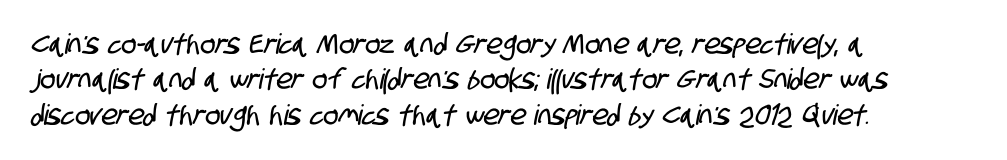
Q: Is the typeface a serif or a sans-serif typeface? A: Sans-serif.
Q: Is the text underlined? A: No.
Q: How is the paragraph aligned? A: Left-aligned.
Q: Is the spacing between letters normal or unusually wide? A: Normal.
Q: Is the spacing between lines tight, normal or loose? A: Normal.
Q: Width (condensed, normal, or wide)? A: Condensed.
Q: Stroke contrast? A: Low.
Q: x-height? A: Large.
Q: Monospaced? A: No.
